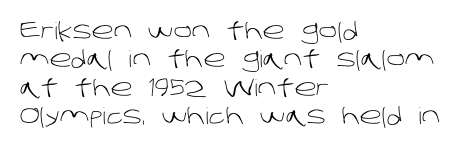
The image shows 23 px text type; set left-aligned, line spacing 1.23x, normal letter spacing, not underlined.
